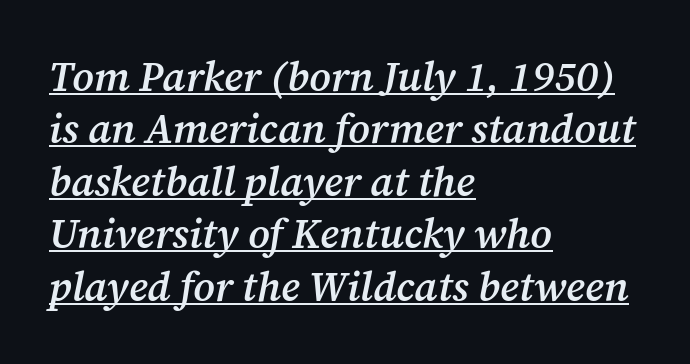
Q: Is the text bold? A: Semi-bold.
Q: Is the text italic (slanted)? A: Yes, it leans right by about 12 degrees.
Q: Is the typeface a serif or a sans-serif typeface? A: Serif.
Q: Is the text underlined? A: Yes.
Q: How is the paragraph aligned? A: Left-aligned.
Q: Is the spacing between letters normal or unusually wide? A: Normal.
Q: Is the spacing between lines tight, normal or loose? A: Normal.
Q: Width (condensed, normal, or wide)? A: Normal.
Q: Stroke contrast? A: Medium.
Q: x-height? A: Medium.
Q: Monospaced? A: No.
